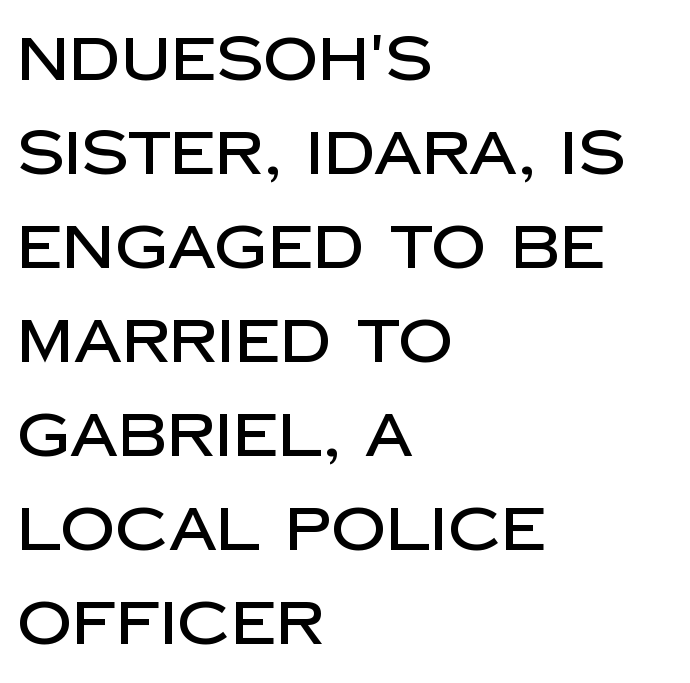
Each letter keeps its own natural width here, so spacing adapts to shape. Line spacing here is normal. The string is rendered with underlining switched off. Which margin do the lines hug? The left one — the right edge is uneven. Letterform terminals end flat and unadorned throughout the passage. Notice how the stems are strictly vertical — no italics here.
